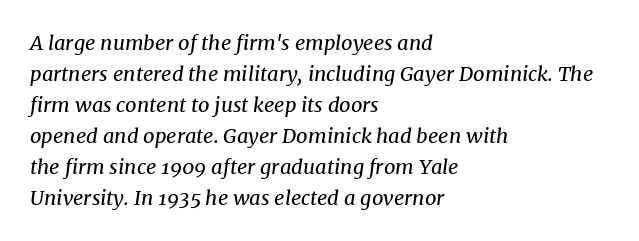
{"italic": "yes", "lean": "right", "slant_degrees": 8, "bold": "no", "underline": "no", "align": "left", "line_spacing": "normal", "line_spacing_ratio": 1.55, "letter_spacing": "normal", "letter_spacing_em": 0.0, "glyph_px": 20}
